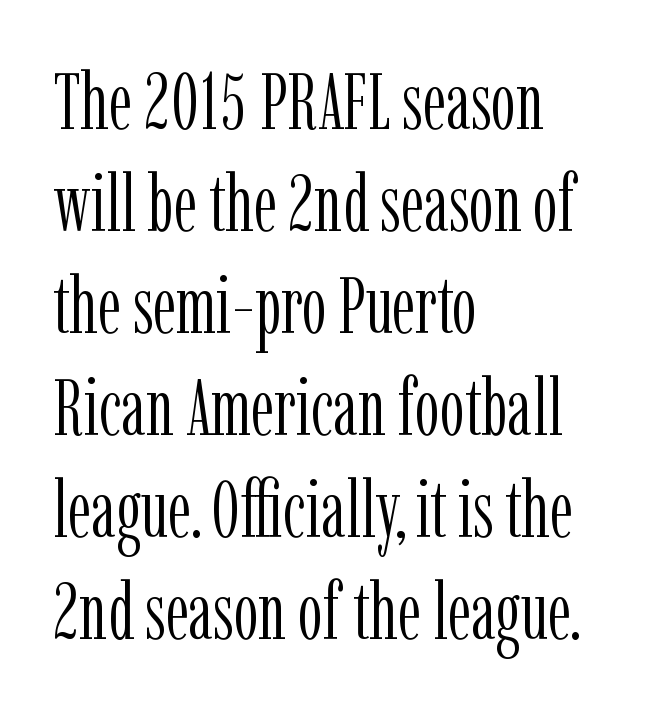
{"serif": "yes", "italic": "no", "bold": "no", "weight": "light", "width": "condensed", "stroke_contrast": "low", "x_height": "medium", "monospaced": "no", "underline": "no", "align": "left", "line_spacing": "normal", "line_spacing_ratio": 1.29, "letter_spacing": "normal", "letter_spacing_em": 0.0, "glyph_px": 79}
